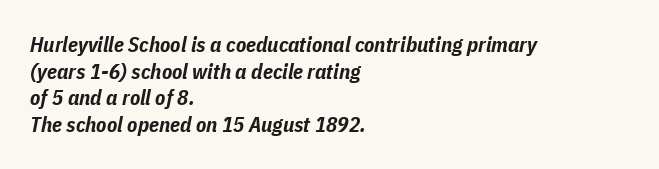
The image shows 21 px bold type, italic (leaning right); set left-aligned, normal line spacing (1.27x), normal letter spacing, not underlined.
